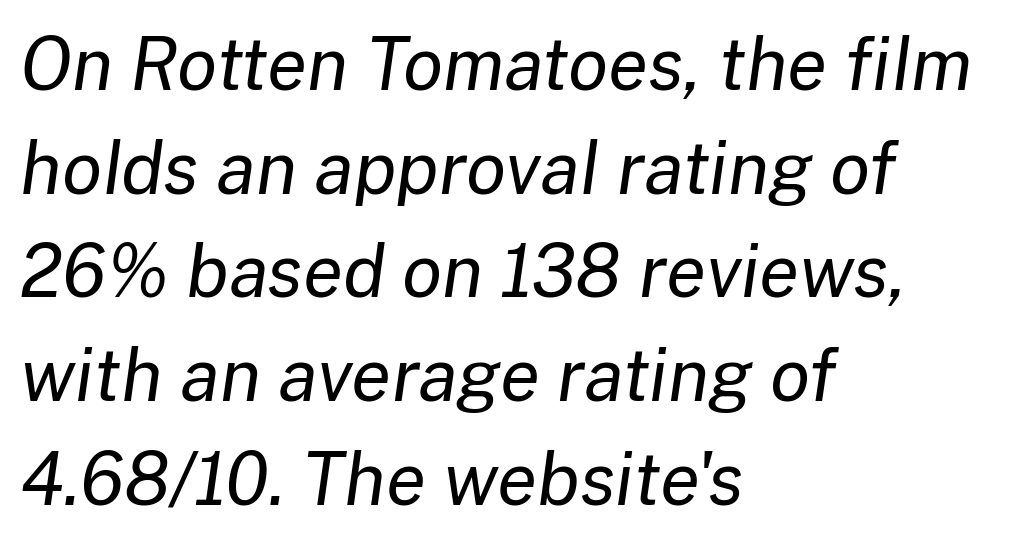
{"italic": "yes", "lean": "right", "slant_degrees": 8, "bold": "no", "weight": "regular", "width": "normal", "stroke_contrast": "low", "x_height": "medium", "monospaced": "no", "underline": "no", "align": "left", "line_spacing": "normal", "line_spacing_ratio": 1.42, "letter_spacing": "normal", "letter_spacing_em": 0.0, "glyph_px": 73}
